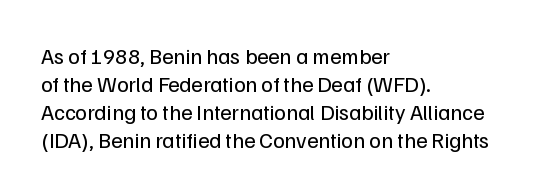
The image shows 22 px text type, upright; set left-aligned, normal line spacing (1.27x), normal letter spacing, not underlined.
